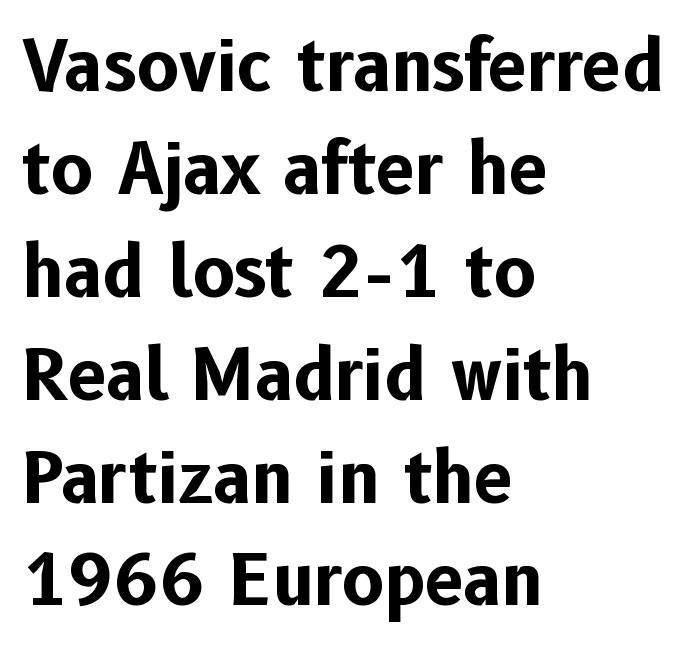
{"serif": "no", "italic": "no", "bold": "yes", "weight": "bold", "width": "normal", "stroke_contrast": "low", "x_height": "medium", "monospaced": "no", "underline": "no", "align": "left", "line_spacing": "normal", "line_spacing_ratio": 1.47, "letter_spacing": "normal", "letter_spacing_em": 0.0, "glyph_px": 70}
